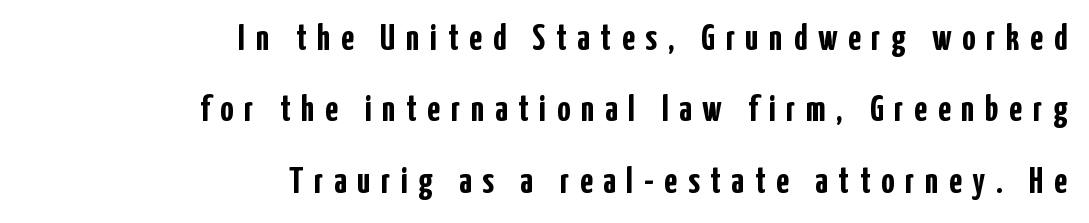
{"serif": "no", "italic": "no", "bold": "yes", "weight": "semibold", "width": "condensed", "stroke_contrast": "low", "x_height": "medium", "monospaced": "no", "underline": "no", "align": "right", "line_spacing": "loose", "line_spacing_ratio": 1.93, "letter_spacing": "wide", "letter_spacing_em": 0.29, "glyph_px": 37}
